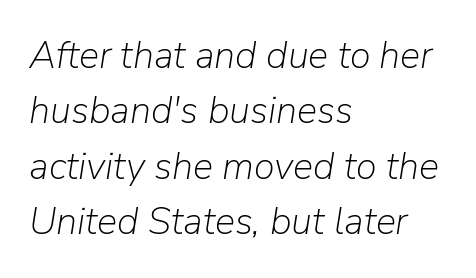
Underline: absent. This reads as an unemphasized weight, regular at the heaviest. Notice how the stems are inclined rather than vertical — that's the hallmark of italics. The passage shown is typed in a proportional face where columns would drift. This sample keeps an unexceptional amount of space between lines.
